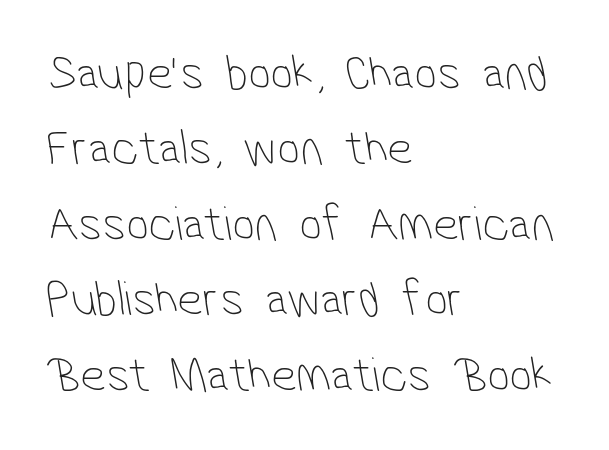
Q: Is the text bold? A: No.
Q: Is the typeface a serif or a sans-serif typeface? A: Sans-serif.
Q: Is the text underlined? A: No.
Q: How is the paragraph aligned? A: Left-aligned.
Q: Is the spacing between letters normal or unusually wide? A: Normal.
Q: Is the spacing between lines tight, normal or loose? A: Normal.
Q: Width (condensed, normal, or wide)? A: Condensed.
Q: Stroke contrast? A: Low.
Q: x-height? A: Medium.
Q: Monospaced? A: No.
